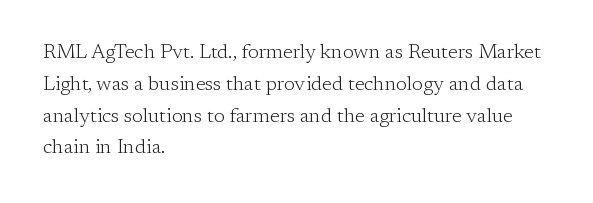
This is not heavy type; no bold has been used. Tracking here is standard; glyphs follow each other at the usual distance. Horizontal bands of white between lines are of average thickness. Underlining? Definitely not there. A student would call this left alignment; a typographer would say flush left, rag right.
